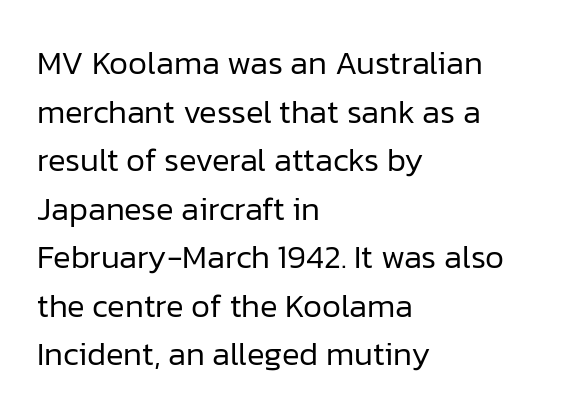
{"serif": "no", "italic": "no", "bold": "no", "weight": "regular", "width": "normal", "stroke_contrast": "low", "x_height": "medium", "monospaced": "no", "underline": "no", "align": "left", "line_spacing": "normal", "line_spacing_ratio": 1.47, "letter_spacing": "normal", "letter_spacing_em": 0.0, "glyph_px": 33}
